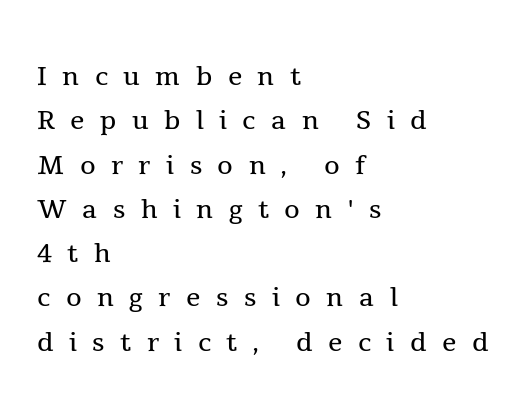
The image shows 36 px regular-weight serif type, upright; set left-aligned, line spacing 1.23x, unusually wide letter spacing (+0.43 em), not underlined; a medium x-height.
